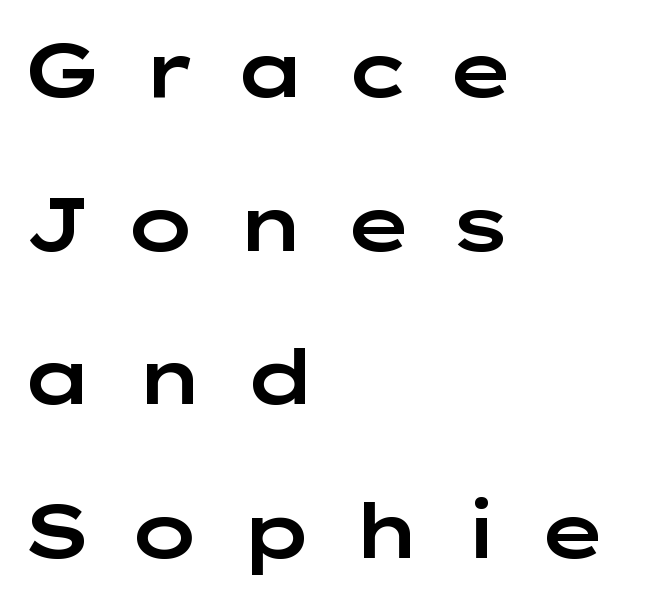
Tracking value appears strongly positive — letters spread wide. Left-aligned paragraph, ragged on the right. A typesetter would call this proportional, since set widths differ per character. You can tell it's not italic because the verticals are truly vertical.
